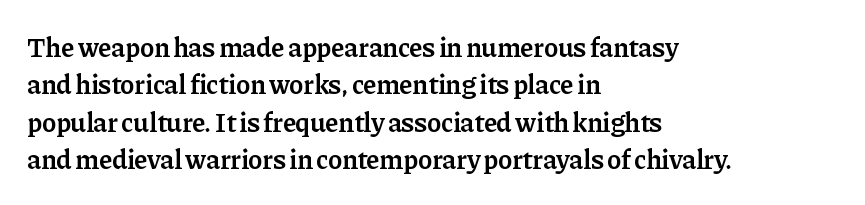
Q: Is the text bold? A: Semi-bold.
Q: Is the text italic (slanted)? A: No, it is upright.
Q: Is the text underlined? A: No.
Q: How is the paragraph aligned? A: Left-aligned.
Q: Is the spacing between letters normal or unusually wide? A: Normal.
Q: Is the spacing between lines tight, normal or loose? A: Normal.
